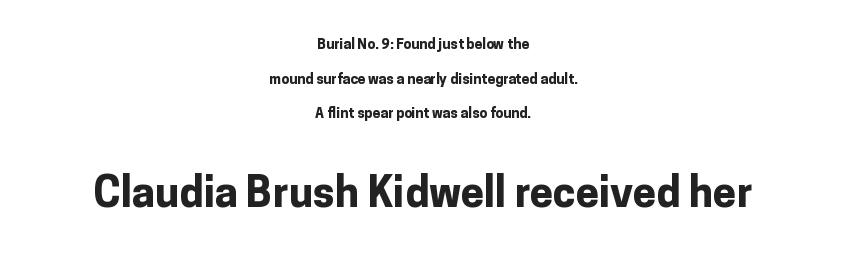
The image shows 42 px bold sans-serif type, upright; set centered, loose line spacing (2.47x), normal letter spacing, not underlined; the second (bottom) block is 3.0x larger; low stroke contrast and a medium x-height.
